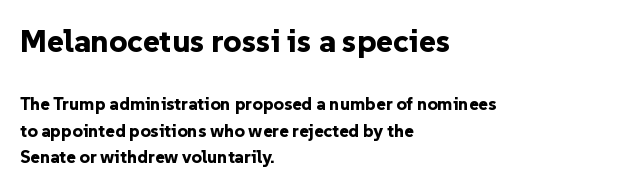
Honestly, there is no underline to notice here at all. The letters carry no serifs — their stems end cleanly without finishing strokes. Proportional: the letters do not fall into vertical columns. This sample uses plain, unmodified letter spacing. The paragraph has a hard left edge and a soft right edge.
